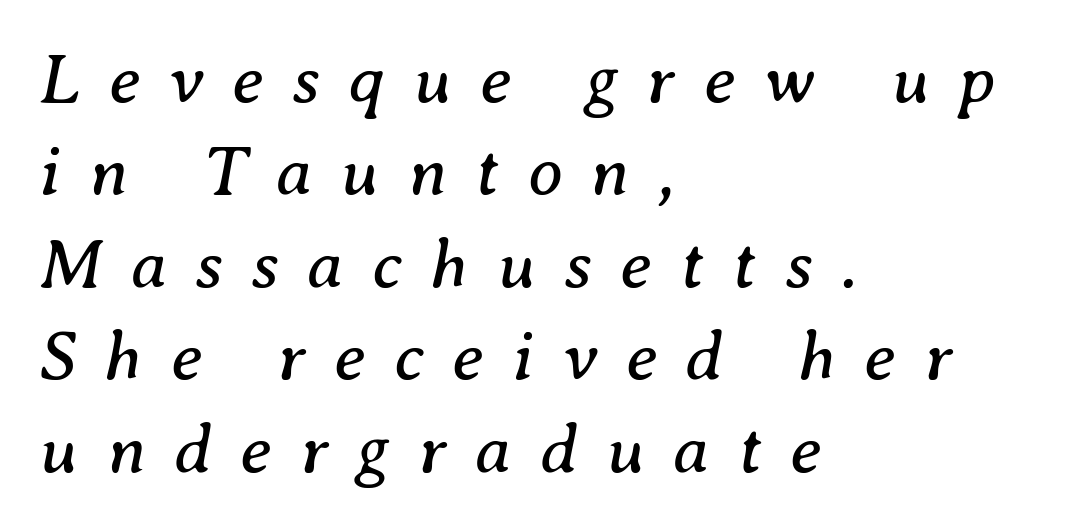
{"serif": "yes", "italic": "yes", "lean": "right", "slant_degrees": 8, "bold": "no", "weight": "regular", "width": "normal", "stroke_contrast": "medium", "x_height": "medium", "monospaced": "no", "underline": "no", "align": "left", "line_spacing": "normal", "line_spacing_ratio": 1.32, "letter_spacing": "wide", "letter_spacing_em": 0.41, "glyph_px": 70}
